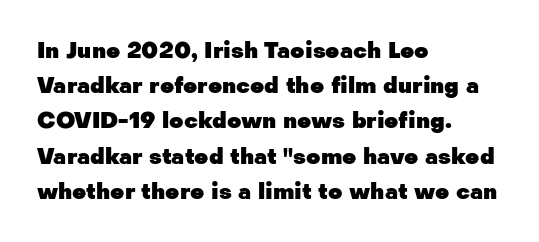
Every row of glyphs begins at an identical x-position on the left. Each word holds together tightly as a unit, with standard inter-letter gaps. What's the leading like? Ordinary, nothing unusual. Nope, not italic — everything's standing straight. The space directly below the letters is spotless.
